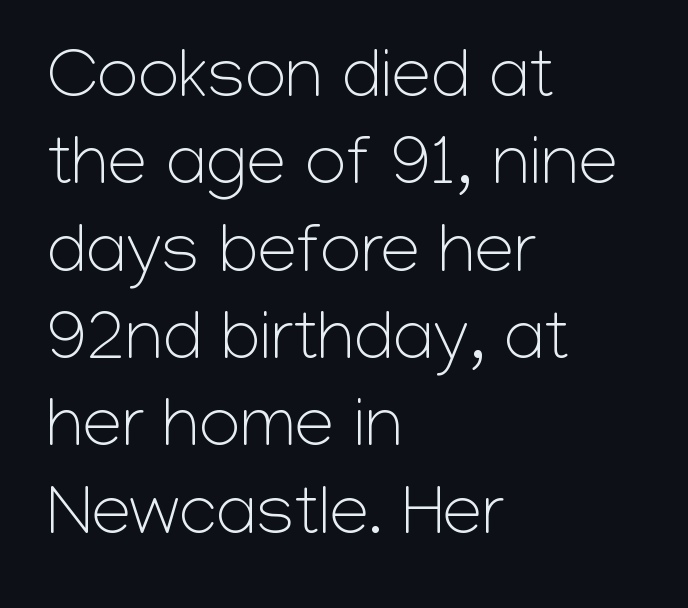
The image shows 71 px light sans-serif type, upright; set left-aligned, line spacing 1.23x, normal letter spacing, not underlined; low stroke contrast and a medium x-height.
